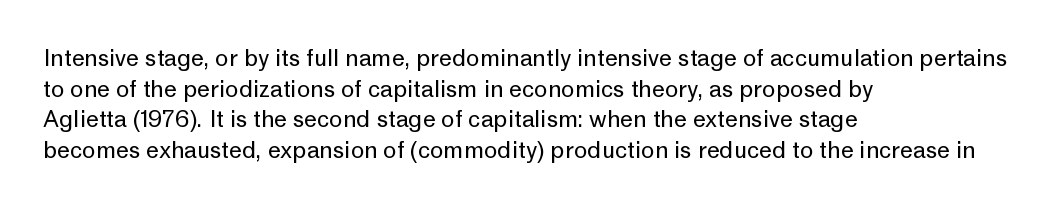
The image shows 23 px text type, upright; set left-aligned, normal line spacing (1.33x), normal letter spacing, not underlined.
